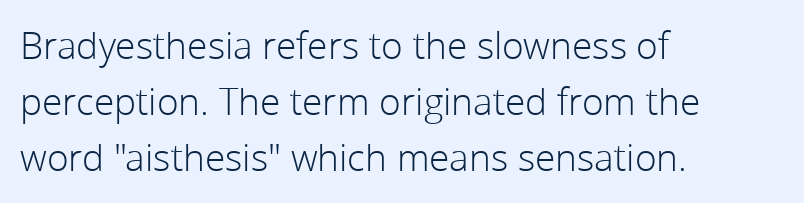
Every row of glyphs begins at an identical x-position on the left. Posture: vertical. Think of a printed novel: that variable character pitch is what you see here. The weight would be labelled regular, book, light, or lighter still.
